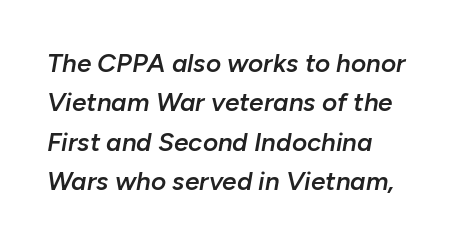
Is the type bold? Partly — it's a semibold, heavier than regular but not fully bold. What's the leading like? Ordinary, nothing unusual. A typesetter would call this zero additional tracking. A student would call this left alignment; a typographer would say flush left, rag right. Notice how the stems are inclined rather than vertical — that's the hallmark of italics. Words float on clear page, feet unadorned.
